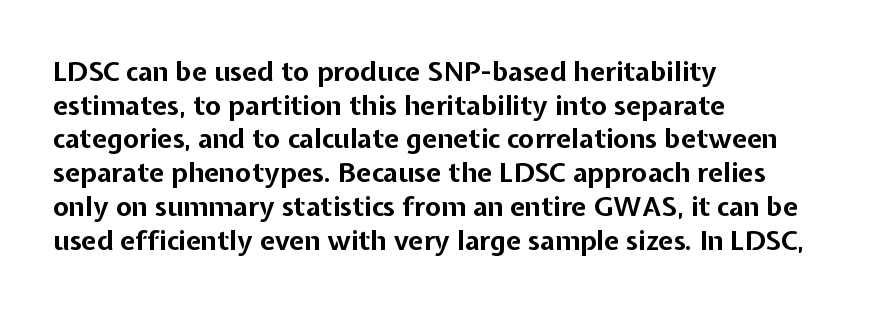
{"italic": "no", "bold": "yes", "underline": "no", "align": "left", "line_spacing": "normal", "line_spacing_ratio": 1.25, "letter_spacing": "normal", "letter_spacing_em": 0.0, "glyph_px": 27}
